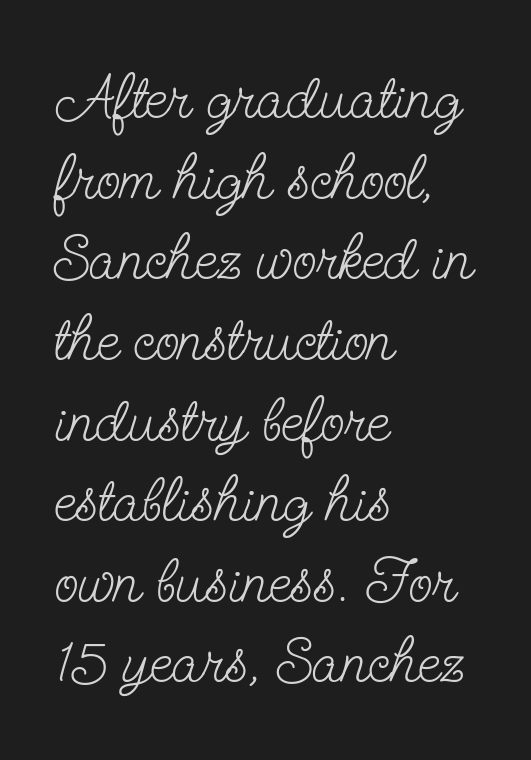
{"serif": "yes", "bold": "no", "weight": "light", "width": "condensed", "stroke_contrast": "low", "x_height": "small", "monospaced": "no", "underline": "no", "align": "left", "line_spacing": "normal", "line_spacing_ratio": 1.28, "letter_spacing": "normal", "letter_spacing_em": 0.0, "glyph_px": 63}
